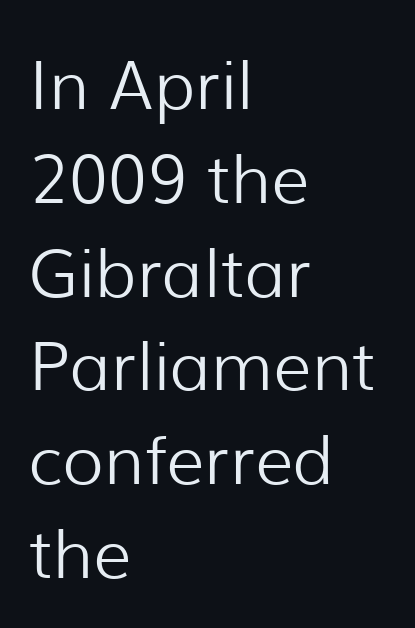
The image shows 67 px light sans-serif type, upright; set left-aligned, normal line spacing (1.4x), normal letter spacing, not underlined; low stroke contrast and a medium x-height.
